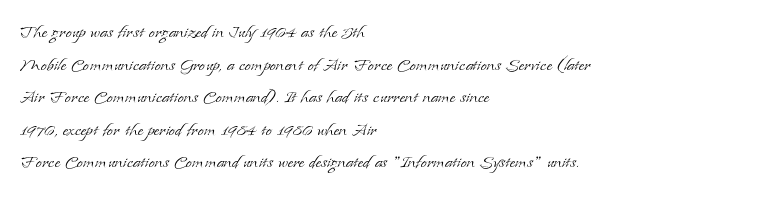
Q: Is the text bold? A: No.
Q: Is the text italic (slanted)? A: Yes.
Q: Is the text underlined? A: No.
Q: How is the paragraph aligned? A: Left-aligned.
Q: Is the spacing between letters normal or unusually wide? A: Normal.
Q: Is the spacing between lines tight, normal or loose? A: Normal.
